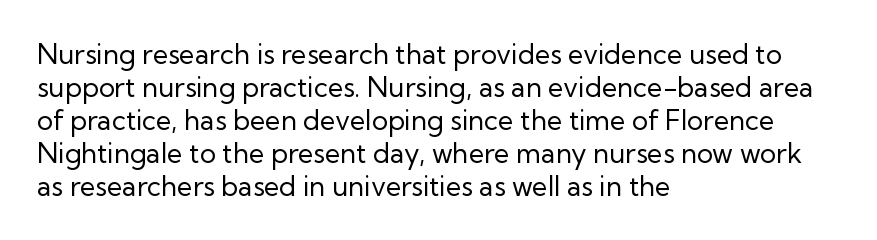
The image shows 27 px text type, upright; set left-aligned, line spacing 1.22x, normal letter spacing, not underlined.
